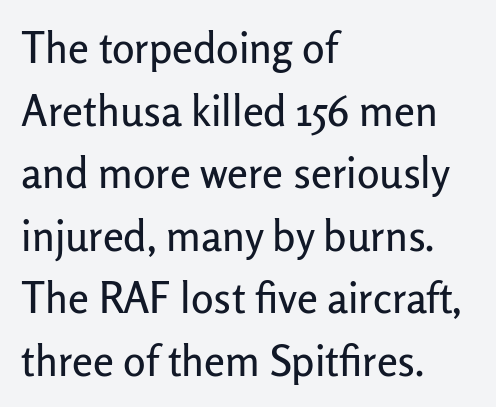
Q: Is the text italic (slanted)? A: No, it is upright.
Q: Is the typeface a serif or a sans-serif typeface? A: Sans-serif.
Q: Is the text underlined? A: No.
Q: How is the paragraph aligned? A: Left-aligned.
Q: Is the spacing between letters normal or unusually wide? A: Normal.
Q: Is the spacing between lines tight, normal or loose? A: Normal.
Q: Width (condensed, normal, or wide)? A: Normal.
Q: Stroke contrast? A: Low.
Q: x-height? A: Medium.
Q: Monospaced? A: No.
